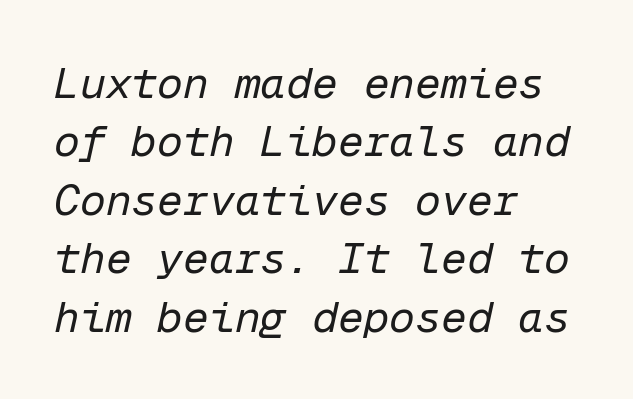
The image shows 43 px regular-weight type, italic (leaning right), monospaced; set left-aligned, normal line spacing (1.36x), normal letter spacing, not underlined; low stroke contrast and a medium x-height.
